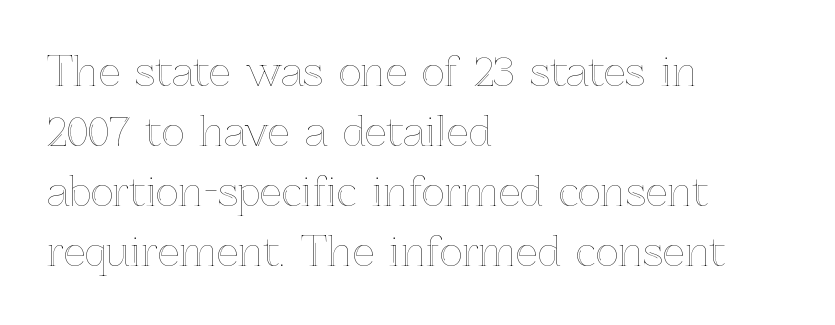
You can tell it's not italic because the verticals are truly vertical. The horizontal fit of the characters is conventional and even. Descenders are the only things crossing below the line. The letters advance in unequal steps, a hallmark of proportional type.
